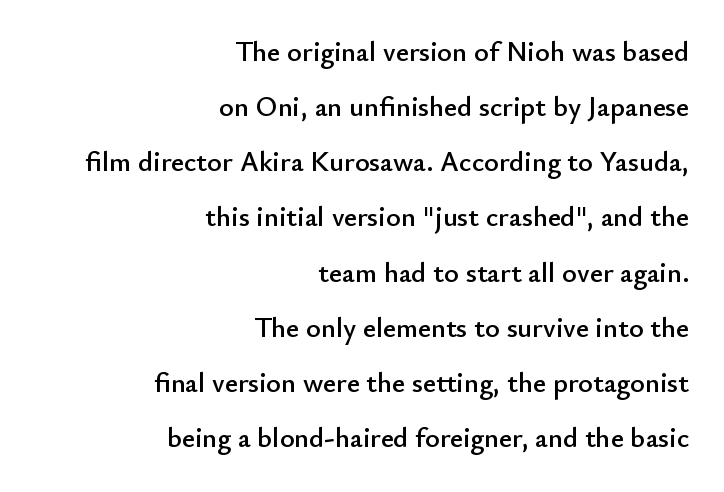
Reading down the block, your eye finds every line finishing at a fixed right position. The letters carry no serifs — their stems end cleanly without finishing strokes. This sample has the flowing, uneven cadence of proportional lettering. No word sits above an underline. Tracking value appears to be zero — textbook default spacing.
